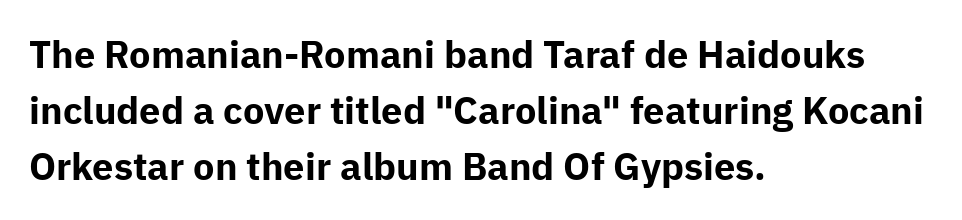
{"serif": "no", "italic": "no", "bold": "yes", "weight": "bold", "width": "normal", "stroke_contrast": "low", "x_height": "medium", "monospaced": "no", "underline": "no", "align": "left", "line_spacing": "normal", "line_spacing_ratio": 1.47, "letter_spacing": "normal", "letter_spacing_em": 0.0, "glyph_px": 38}
